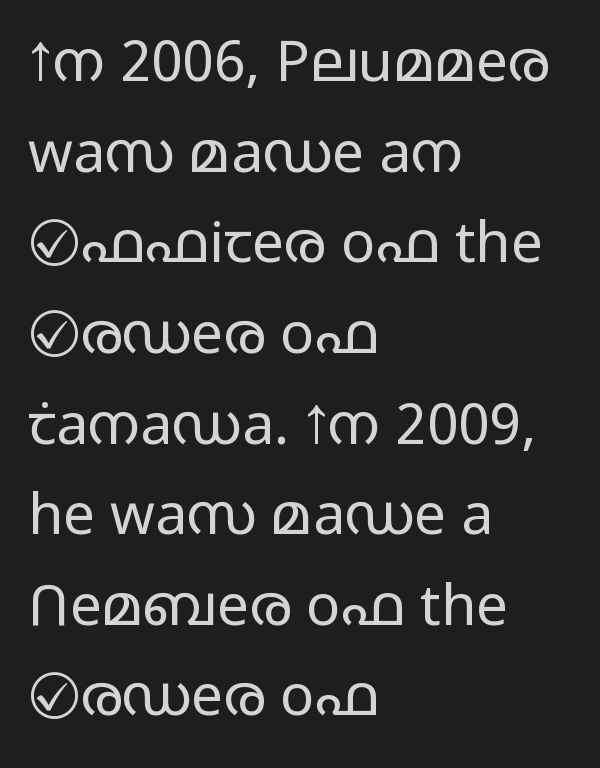
The image shows 57 px light, wide sans-serif type, upright; set left-aligned, normal line spacing (1.59x), normal letter spacing, not underlined; low stroke contrast and a medium x-height.
